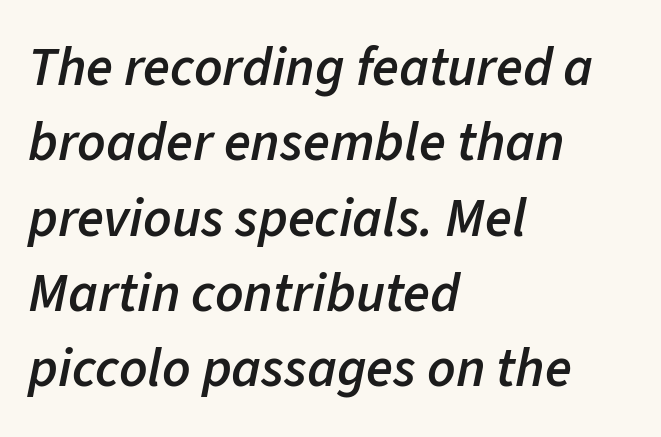
The rendering anchors every line to the left-hand side. The whole block is typeset with a tilt. How would I describe the line gaps? Plain and ordinary. Summary of weight: moderately heavy, a semibold. Students, note that the glyphs here touch the page at normal intervals. Here the designer chose a conventional face with non-uniform glyph widths.
